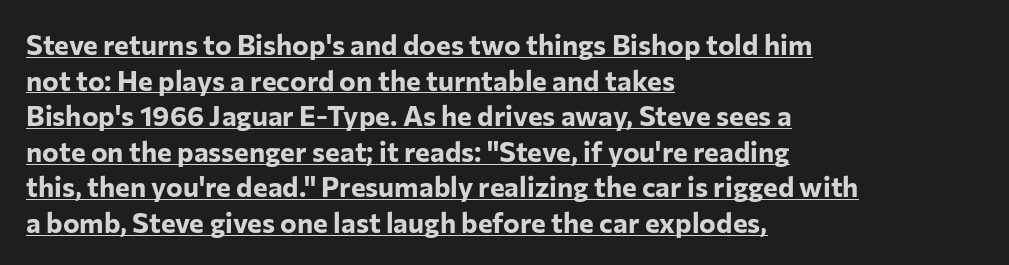
{"serif": "no", "italic": "no", "bold": "yes", "weight": "bold", "width": "normal", "stroke_contrast": "low", "x_height": "medium", "monospaced": "no", "underline": "yes", "align": "left", "line_spacing": "normal", "line_spacing_ratio": 1.27, "letter_spacing": "normal", "letter_spacing_em": 0.0, "glyph_px": 28}
